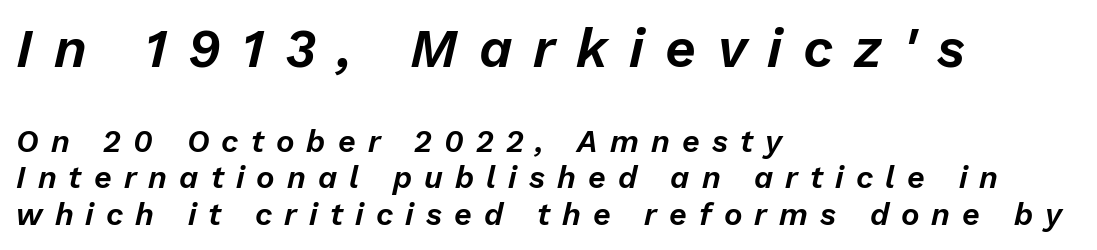
{"italic": "yes", "lean": "right", "slant_degrees": 13, "width": "normal", "stroke_contrast": "low", "x_height": "medium", "monospaced": "no", "underline": "no", "align": "left", "line_spacing_ratio": 1.18, "letter_spacing": "wide", "letter_spacing_em": 0.39, "larger_block": "first", "size_ratio": 1.74, "glyph_px": 54}
